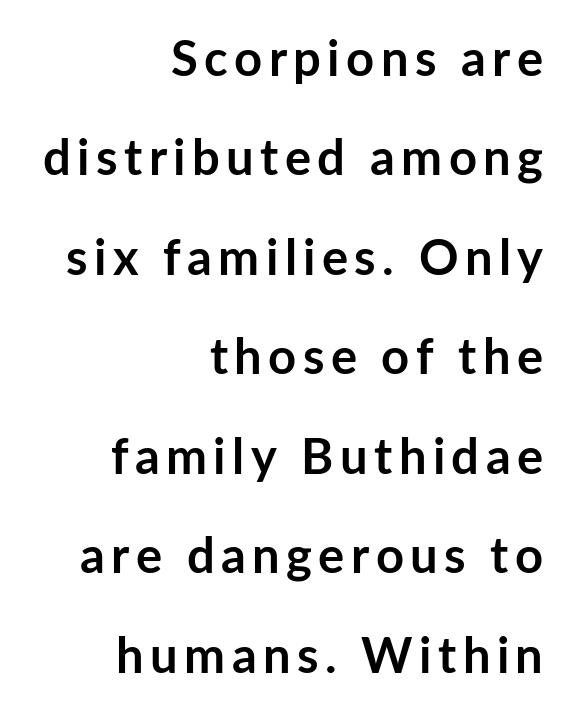
The image shows 49 px semibold sans-serif type, upright; set right-aligned, loose line spacing (2.03x), not underlined; low stroke contrast and a medium x-height.
